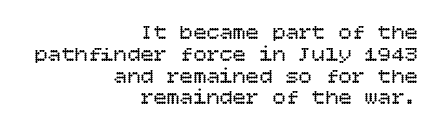
{"italic": "no", "bold": "no", "underline": "no", "align": "right", "line_spacing": "tight", "line_spacing_ratio": 0.99, "letter_spacing": "normal", "letter_spacing_em": 0.0, "glyph_px": 22}
